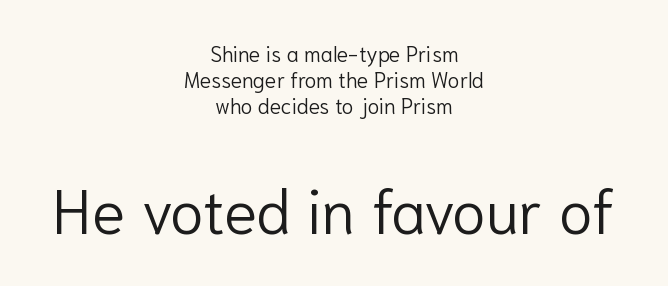
The image shows 62 px light sans-serif type, upright; set centered, line spacing 1.23x, normal letter spacing, not underlined; the second (bottom) block is 2.95x larger; low stroke contrast and a medium x-height.
